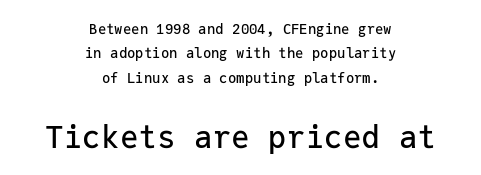
{"serif": "no", "italic": "no", "width": "normal", "stroke_contrast": "low", "x_height": "medium", "monospaced": "yes", "underline": "no", "align": "center", "line_spacing_ratio": 1.74, "letter_spacing": "normal", "letter_spacing_em": 0.0, "larger_block": "second", "size_ratio": 2.21, "glyph_px": 31}
